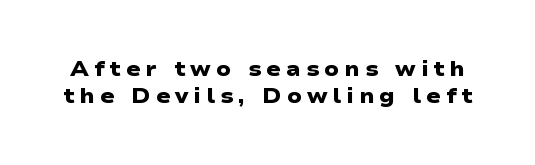
The image shows 21 px bold type; set normal line spacing (1.27x), unusually wide letter spacing (+0.24 em), not underlined.
